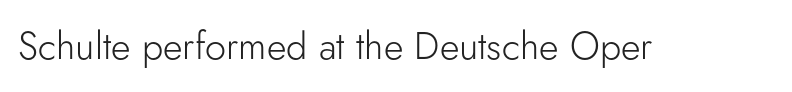
The image shows 38 px light sans-serif type, upright; set normal letter spacing, not underlined; low stroke contrast and a small x-height.
